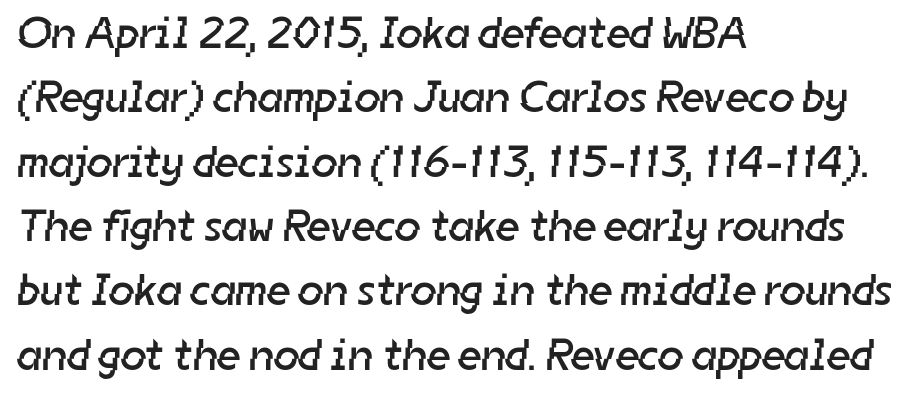
Q: Is the text bold? A: No.
Q: Is the typeface a serif or a sans-serif typeface? A: Sans-serif.
Q: Is the text underlined? A: No.
Q: How is the paragraph aligned? A: Left-aligned.
Q: Is the spacing between letters normal or unusually wide? A: Normal.
Q: Is the spacing between lines tight, normal or loose? A: Normal.
Q: Width (condensed, normal, or wide)? A: Normal.
Q: Stroke contrast? A: Low.
Q: x-height? A: Medium.
Q: Monospaced? A: No.
